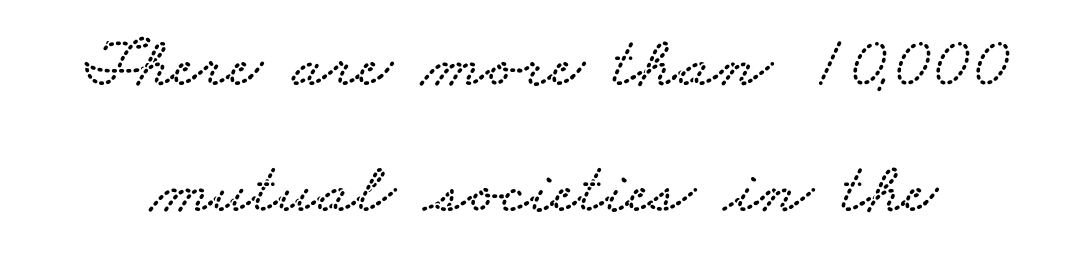
No word sits above an underline. Font category for this specimen: serif. Do the characters align in a grid? No, the font is proportional. Does extra space separate the letters? No, they use regular spacing.
